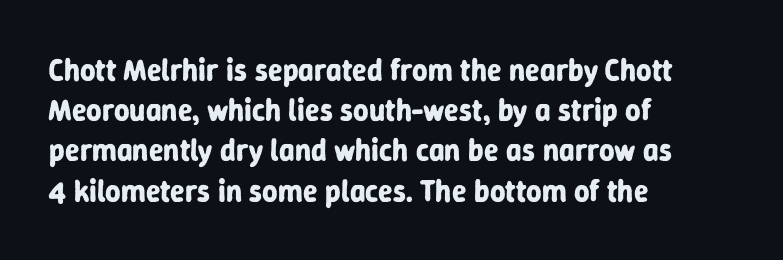
The typesetter chose a ragged-right arrangement here. You'd pick this weight for a headline — it's a proper bold. Decoration check: the copy has no underline. In terms of leading, this rendering sits right in the middle. The letters sit at their default tracking, neither squeezed nor spread. Proportional: the letters do not fall into vertical columns.
